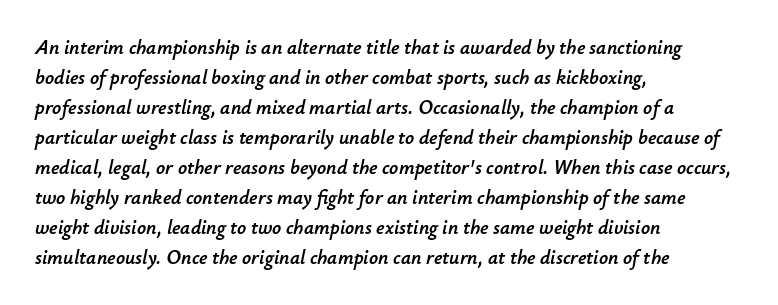
The image shows 20 px text type, italic (leaning right); set left-aligned, normal line spacing (1.5x), normal letter spacing, not underlined.
